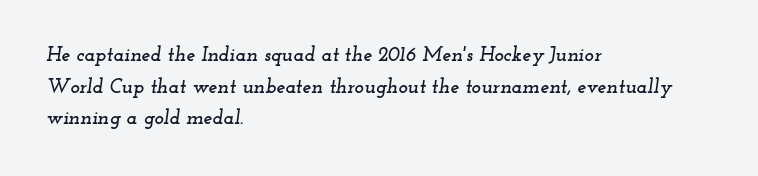
Notice how the passage keeps a crisp vertical edge on the left only. This sample keeps an unexceptional amount of space between lines. Inter-character spacing is left at the font's built-in metrics. Honestly, there is no underline to notice here at all. Would a proofreader flag this as italicized? Yes.
